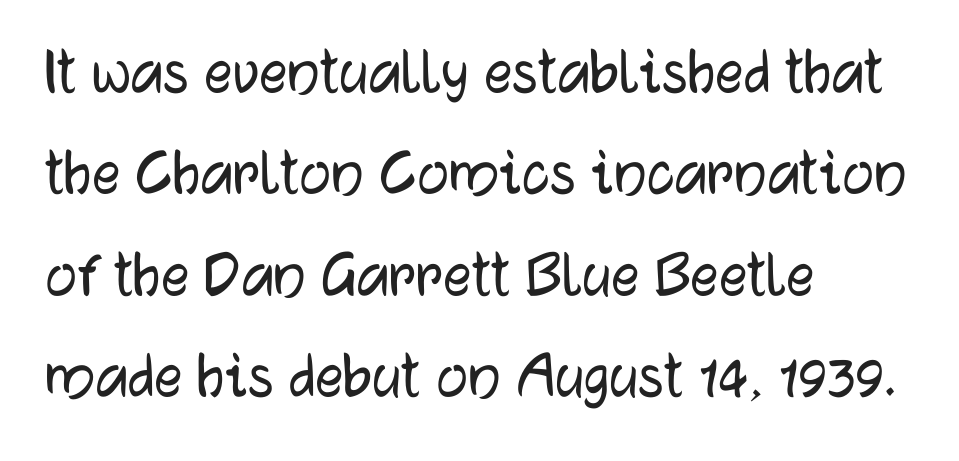
{"serif": "no", "italic": "no", "width": "normal", "stroke_contrast": "low", "x_height": "medium", "monospaced": "no", "underline": "no", "align": "left", "line_spacing": "normal", "line_spacing_ratio": 1.45, "letter_spacing": "normal", "letter_spacing_em": 0.0, "glyph_px": 70}
